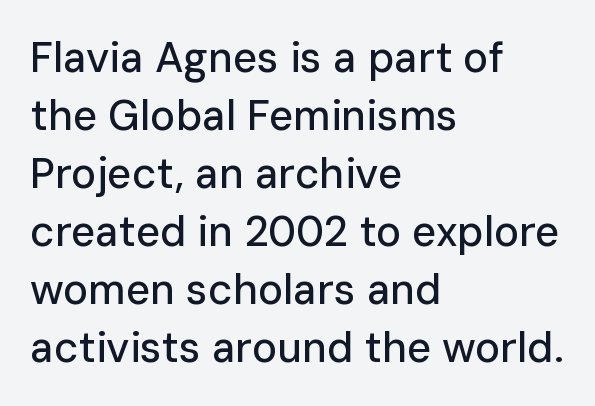
{"serif": "no", "italic": "no", "width": "normal", "stroke_contrast": "low", "x_height": "medium", "monospaced": "no", "underline": "no", "align": "left", "line_spacing": "normal", "line_spacing_ratio": 1.38, "letter_spacing": "normal", "letter_spacing_em": 0.0, "glyph_px": 42}
